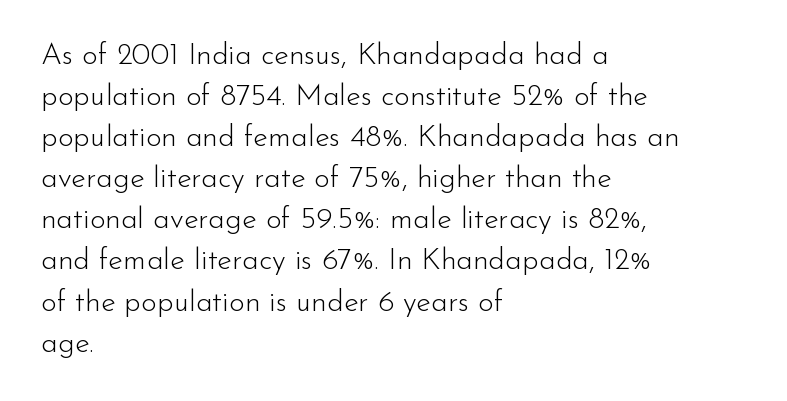
The image shows 30 px light sans-serif type, upright; set left-aligned, normal line spacing (1.37x), normal letter spacing, not underlined; low stroke contrast and a small x-height.
